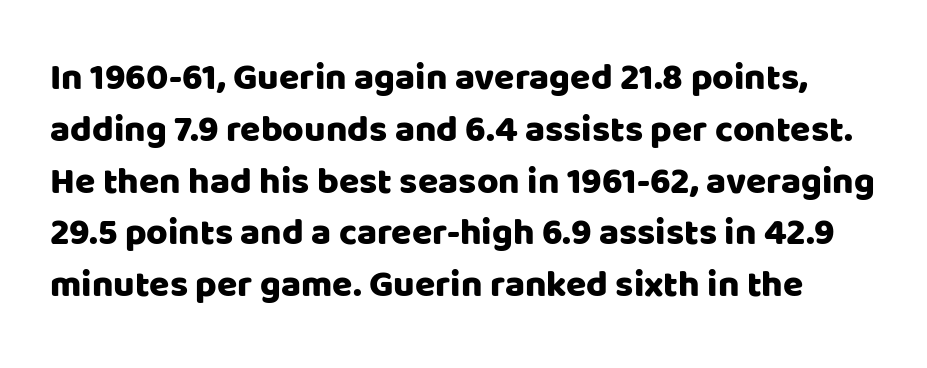
Q: Is the text italic (slanted)? A: No, it is upright.
Q: Is the typeface a serif or a sans-serif typeface? A: Sans-serif.
Q: Is the text underlined? A: No.
Q: Is the spacing between letters normal or unusually wide? A: Normal.
Q: Is the spacing between lines tight, normal or loose? A: Normal.
Q: Width (condensed, normal, or wide)? A: Normal.
Q: Stroke contrast? A: Low.
Q: x-height? A: Large.
Q: Monospaced? A: No.
